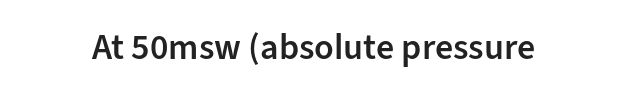
Decoration check: the copy has no underline. Posture: straight, roman, zero tilt. The passage shown is semibold, sitting just below true bold. Compared with typical body copy, the letter spacing here is the same. The face used here is proportionally spaced, like ordinary book or web type.
